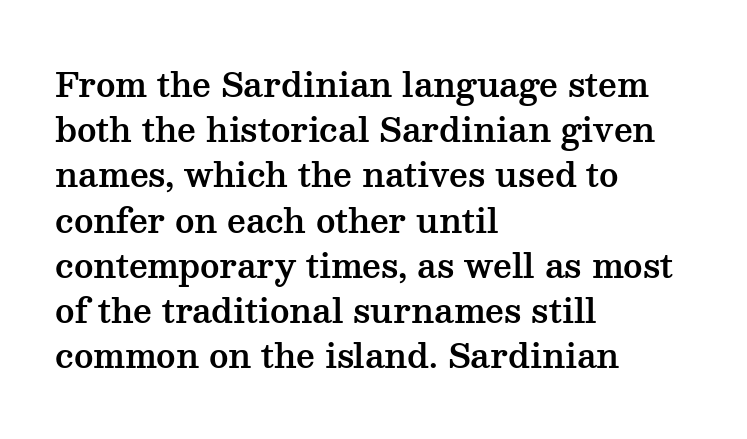
The image shows 33 px wide serif type, upright; set left-aligned, normal line spacing (1.37x), normal letter spacing, not underlined; medium stroke contrast and a medium x-height.
